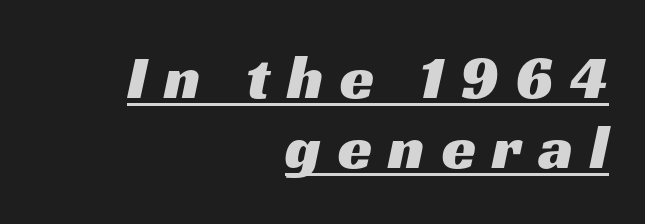
Q: Is the typeface a serif or a sans-serif typeface? A: Sans-serif.
Q: Is the text underlined? A: Yes.
Q: How is the paragraph aligned? A: Right-aligned.
Q: Is the spacing between letters normal or unusually wide? A: Unusually wide.
Q: Is the spacing between lines tight, normal or loose? A: Tight.
Q: Width (condensed, normal, or wide)? A: Wide.
Q: Stroke contrast? A: Medium.
Q: x-height? A: Medium.
Q: Monospaced? A: No.
